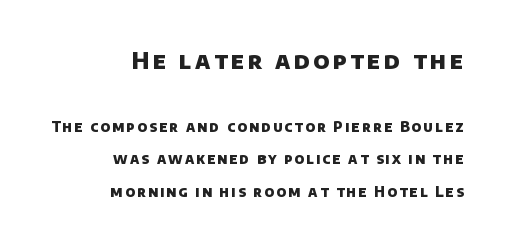
Q: Is the text bold? A: Yes.
Q: Is the text underlined? A: No.
Q: How is the paragraph aligned? A: Right-aligned.
Q: Is the spacing between lines tight, normal or loose? A: Loose.
Q: Which block of text is set in a larger size, the first (top) or the second (bottom)? A: The first (top) one.
